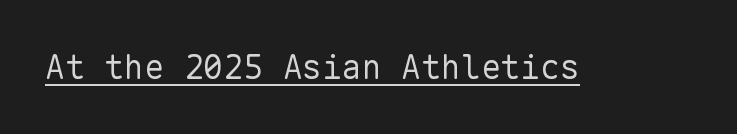
Q: Is the text bold? A: No.
Q: Is the text italic (slanted)? A: No, it is upright.
Q: Is the typeface a serif or a sans-serif typeface? A: Sans-serif.
Q: Is the text underlined? A: Yes.
Q: Is the spacing between letters normal or unusually wide? A: Normal.
Q: Width (condensed, normal, or wide)? A: Normal.
Q: Stroke contrast? A: Low.
Q: x-height? A: Medium.
Q: Monospaced? A: Yes.
